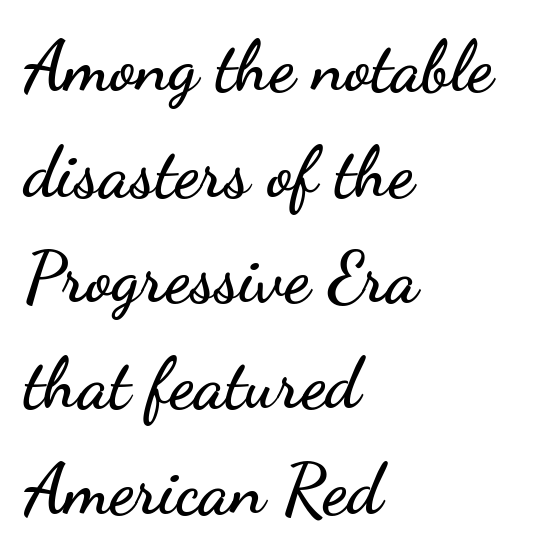
The image shows 70 px wide sans-serif type; set left-aligned, normal line spacing (1.51x), normal letter spacing, not underlined; low stroke contrast and a small x-height.
